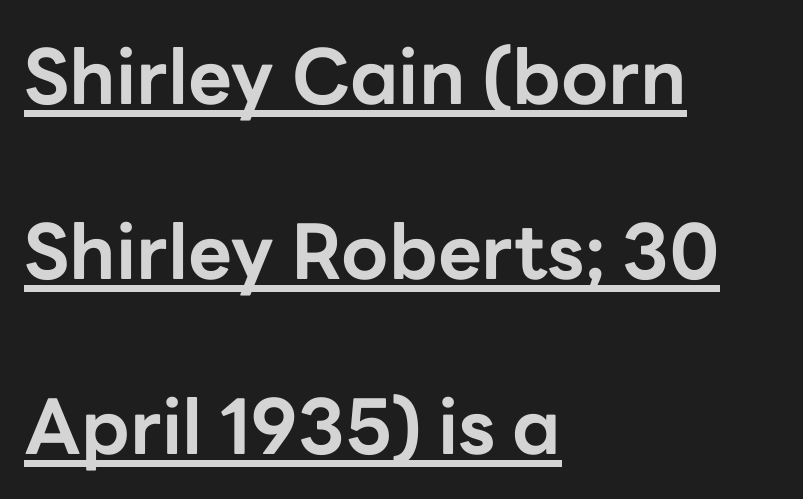
Q: Is the text bold? A: Yes.
Q: Is the text italic (slanted)? A: No, it is upright.
Q: Is the typeface a serif or a sans-serif typeface? A: Sans-serif.
Q: Is the text underlined? A: Yes.
Q: How is the paragraph aligned? A: Left-aligned.
Q: Is the spacing between letters normal or unusually wide? A: Normal.
Q: Is the spacing between lines tight, normal or loose? A: Loose.
Q: Width (condensed, normal, or wide)? A: Normal.
Q: Stroke contrast? A: Low.
Q: x-height? A: Medium.
Q: Monospaced? A: No.
